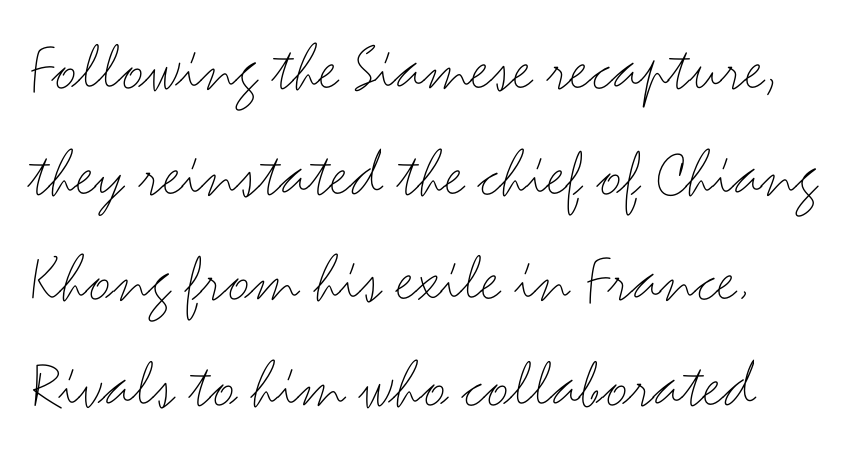
Q: Is the text bold? A: No.
Q: Is the text italic (slanted)? A: Yes.
Q: Is the typeface a serif or a sans-serif typeface? A: Sans-serif.
Q: Is the text underlined? A: No.
Q: How is the paragraph aligned? A: Left-aligned.
Q: Is the spacing between letters normal or unusually wide? A: Normal.
Q: Is the spacing between lines tight, normal or loose? A: Normal.
Q: Width (condensed, normal, or wide)? A: Wide.
Q: Stroke contrast? A: Medium.
Q: x-height? A: Small.
Q: Monospaced? A: No.
